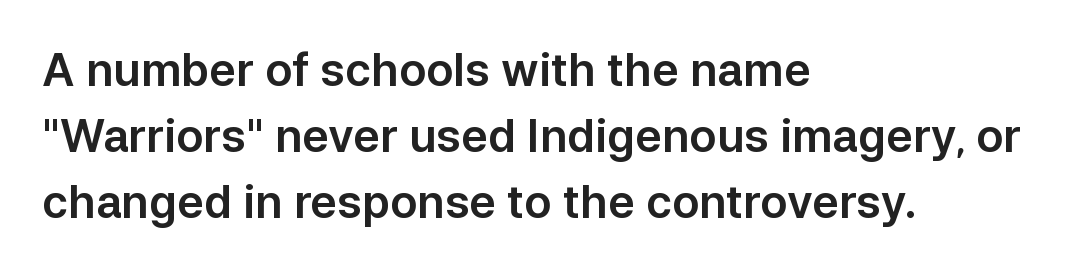
Inter-character spacing is left at the font's built-in metrics. Nope, not italic — everything's standing straight. The face used here is a sans, in the tradition of grotesques and geometrics. The rag falls on the right side of this text block. The vertical gap from one line to the next is medium. The string is rendered with underlining switched off.
